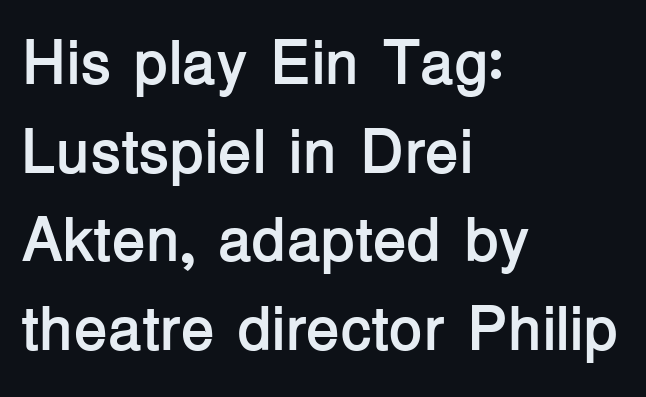
The image shows 62 px semibold sans-serif type, upright; set left-aligned, normal line spacing (1.43x), normal letter spacing, not underlined; low stroke contrast and a medium x-height.
